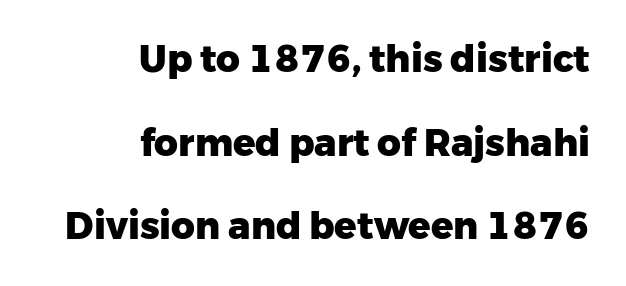
The image shows 37 px heavy sans-serif type, upright; set right-aligned, loose line spacing (2.26x), normal letter spacing, not underlined; low stroke contrast and a medium x-height.
